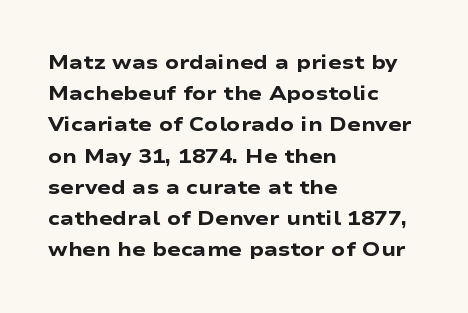
Beneath every word, the page is bare. The letterforms sit shoulder to shoulder at normal distance. The typesetter chose a ragged-right arrangement here. What weight is shown? A full bold with thick strokes.
